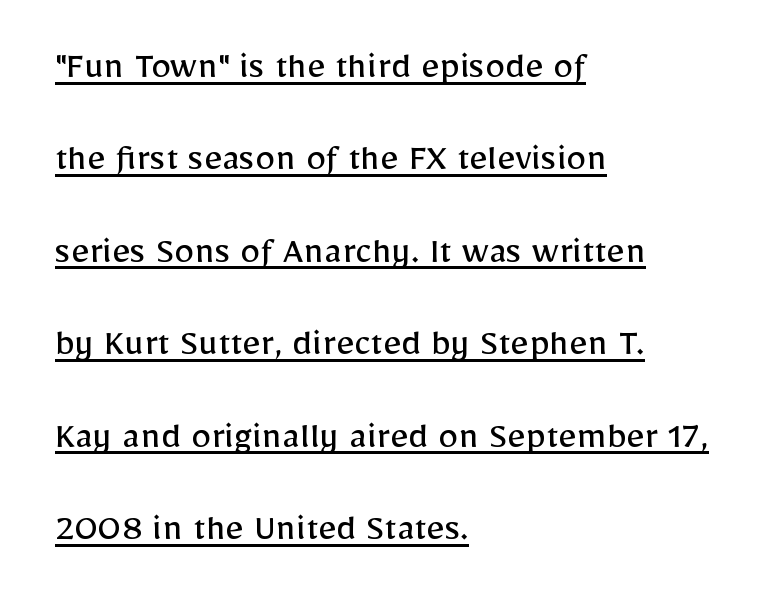
{"serif": "no", "italic": "no", "bold": "no", "weight": "regular", "width": "normal", "stroke_contrast": "low", "x_height": "medium", "monospaced": "no", "underline": "yes", "align": "left", "line_spacing": "loose", "line_spacing_ratio": 2.31, "letter_spacing": "normal", "letter_spacing_em": 0.0, "glyph_px": 40}
